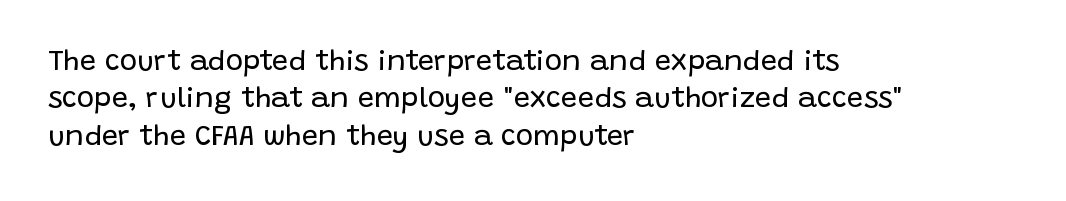
The image shows 29 px regular-weight sans-serif type, upright; set left-aligned, normal line spacing (1.29x), normal letter spacing, not underlined; low stroke contrast and a large x-height.
